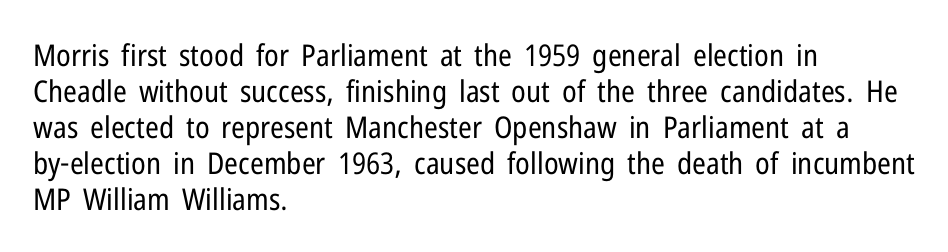
You could call the tracking neutral — neither tight nor loose. No letter is thick-stroked: the sample isn't bold. This sample has the flowing, uneven cadence of proportional lettering. Underline: absent. Every row of glyphs begins at an identical x-position on the left.
